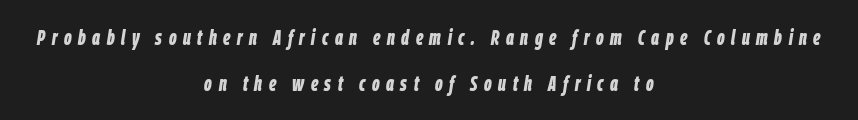
Baseline-to-baseline distance is far greater than the letter height. The letters are slanted; this is an italic face. Beneath every word, the page is bare. Set as a true bold cut, around the 700 mark. Both edges are ragged and mirror each other, which tells us the setting is centered. Does extra space separate the letters? Yes, quite a lot of it.
